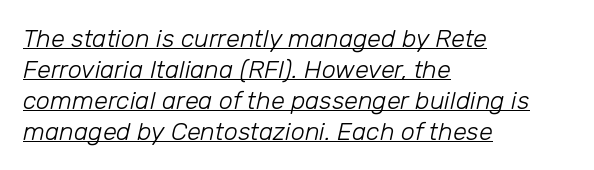
The image shows 25 px text type, italic (leaning right); set left-aligned, line spacing 1.24x, normal letter spacing, underlined.
